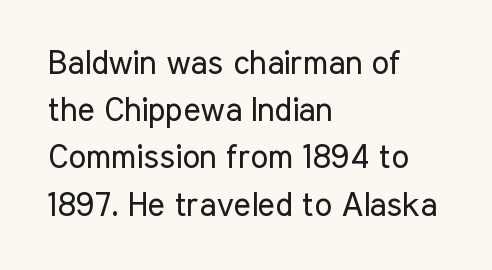
Q: Is the text bold? A: No.
Q: Is the text italic (slanted)? A: No, it is upright.
Q: Is the typeface a serif or a sans-serif typeface? A: Sans-serif.
Q: Is the text underlined? A: No.
Q: How is the paragraph aligned? A: Left-aligned.
Q: Is the spacing between letters normal or unusually wide? A: Normal.
Q: Is the spacing between lines tight, normal or loose? A: Normal.
Q: Width (condensed, normal, or wide)? A: Condensed.
Q: Stroke contrast? A: Low.
Q: x-height? A: Medium.
Q: Monospaced? A: No.
